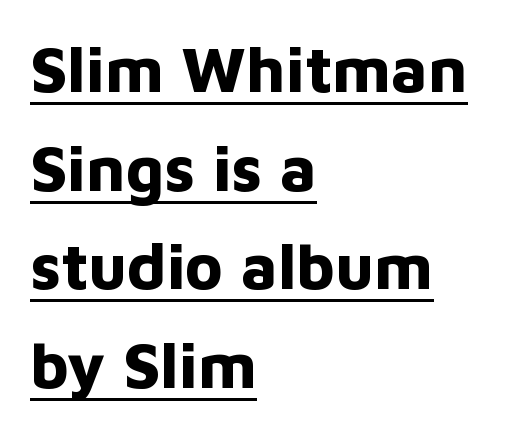
The letters advance in unequal steps, a hallmark of proportional type. The ragged edge is on the right, which tells us the setting is flush left. A normal amount of white space separates one row of letters from the next. No feet cap the strokes, marking this as sans-serif type.
